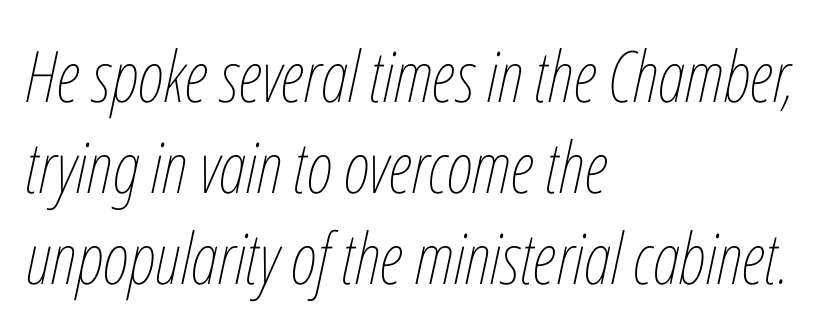
The image shows 71 px thin, condensed type, italic (leaning right); set left-aligned, normal line spacing (1.28x), normal letter spacing, not underlined; low stroke contrast and a medium x-height.
